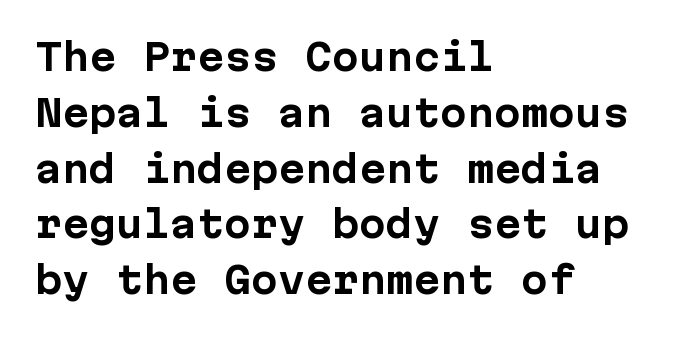
The image shows 36 px bold sans-serif type, upright, monospaced; set left-aligned, normal line spacing (1.55x), normal letter spacing, not underlined; low stroke contrast and a medium x-height.
